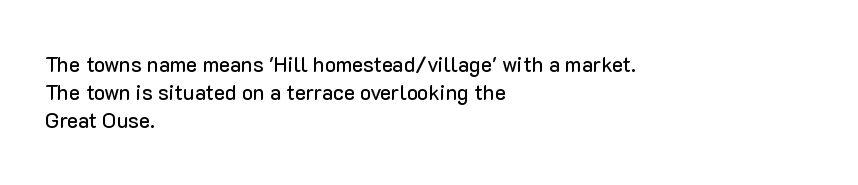
{"italic": "no", "underline": "no", "align": "left", "line_spacing": "normal", "line_spacing_ratio": 1.33, "letter_spacing": "normal", "letter_spacing_em": 0.0, "glyph_px": 21}
